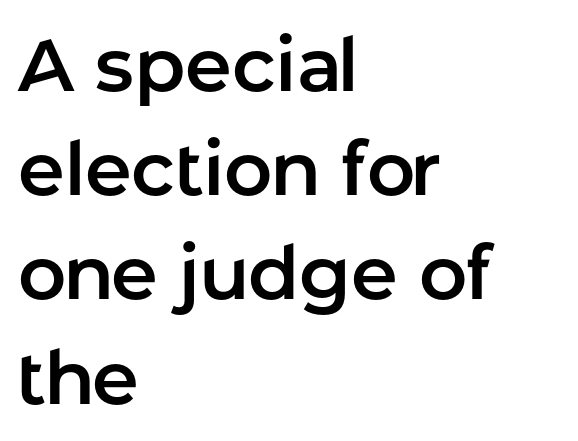
Is this a sans? Yes — the strokes have no serifs. Posture: straight, roman, zero tilt. Caption: multi-line text, flush left, ragged right. Line spacing here is normal.
